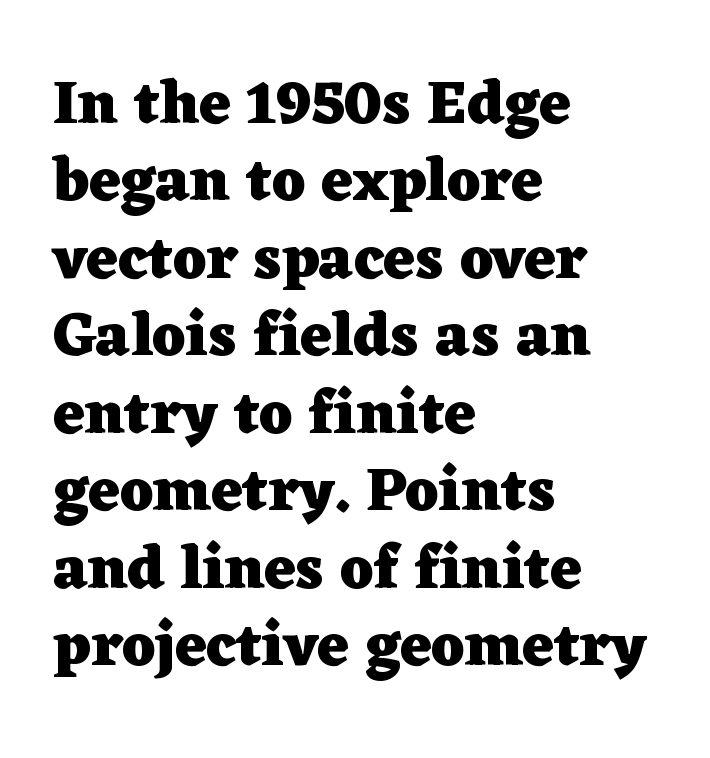
The foot of each line stays bare and open. Letterform terminals end in serifs throughout the passage. Spacing verdict: proportional, widths tailored to each character. The type sits square on the baseline with zero lean.
